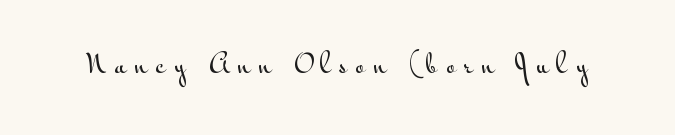
Quick note: underline off. Is the letter spacing exaggerated? Yes — the characters are pushed far apart.
